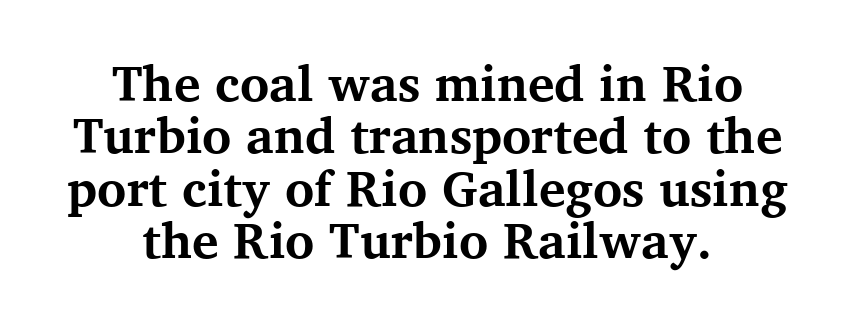
The image shows 50 px bold serif type, upright; set centered, tight line spacing (1.05x), normal letter spacing, not underlined; medium stroke contrast and a medium x-height.
